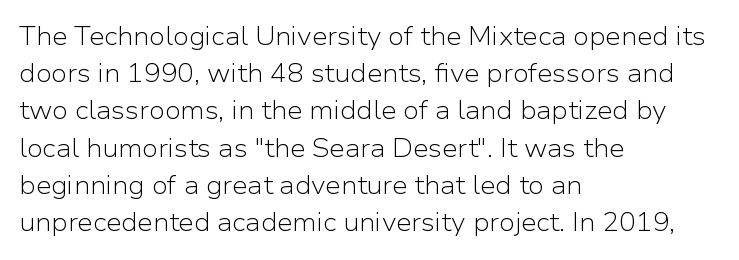
Q: Is the text bold? A: No.
Q: Is the text italic (slanted)? A: No, it is upright.
Q: Is the text underlined? A: No.
Q: How is the paragraph aligned? A: Left-aligned.
Q: Is the spacing between letters normal or unusually wide? A: Normal.
Q: Is the spacing between lines tight, normal or loose? A: Normal.
